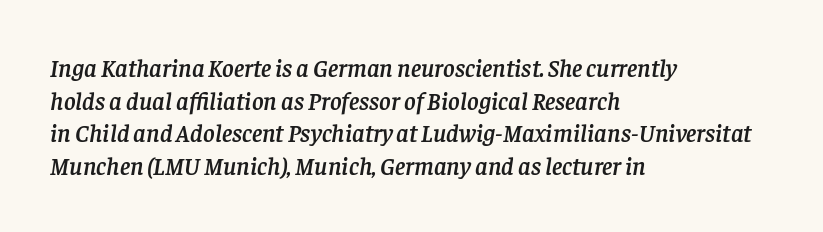
Q: Is the text italic (slanted)? A: Yes, it leans right by about 8 degrees.
Q: Is the text underlined? A: No.
Q: How is the paragraph aligned? A: Left-aligned.
Q: Is the spacing between letters normal or unusually wide? A: Normal.
Q: Is the spacing between lines tight, normal or loose? A: Normal.
